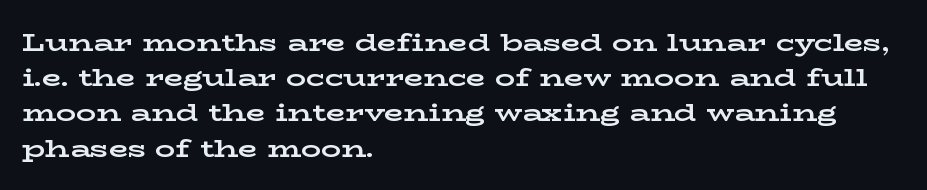
The image shows 25 px bold type, upright; set left-aligned, normal line spacing (1.41x), normal letter spacing, not underlined.
